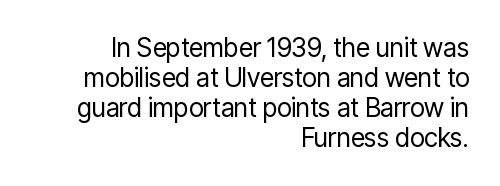
Q: Is the text bold? A: No.
Q: Is the text italic (slanted)? A: No, it is upright.
Q: Is the text underlined? A: No.
Q: How is the paragraph aligned? A: Right-aligned.
Q: Is the spacing between letters normal or unusually wide? A: Normal.
